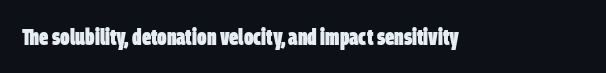
Compared with typical body copy, the letter spacing here is the same. A bare baseline throughout the passage. Chunky letters — that's bold for sure.
